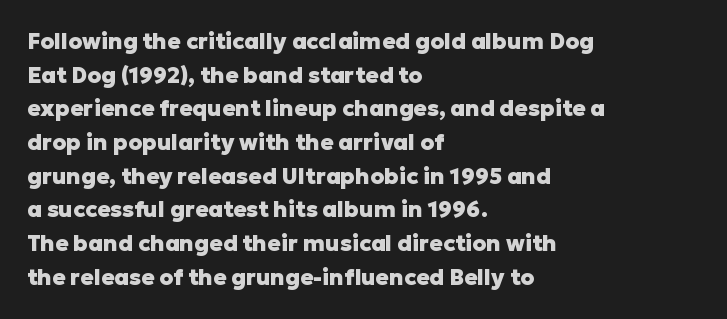
This sample is left-justified, so line endings fall wherever the words run out. Ascenders rise straight up at ninety degrees. Notice how descenders clear the ascenders below comfortably — that's standard leading. Is the type bold? Yes — the strokes are clearly thick and heavy.
